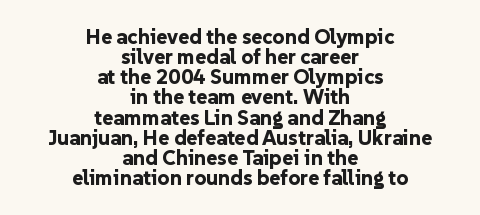
Successive baselines arrive quickly, one right under another. Beneath every word, the page is bare. The lines are quadded center. No extra tracking has been applied to these lines. The font's upright variant was chosen for this text. Strong, thick strokes mark this as bold type.
